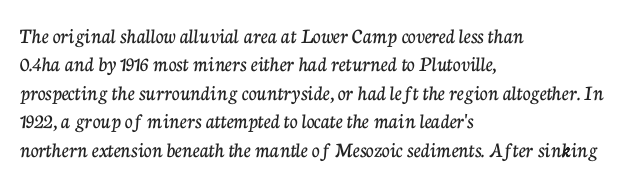
{"underline": "no", "align": "left", "line_spacing": "normal", "line_spacing_ratio": 1.29, "letter_spacing": "normal", "letter_spacing_em": 0.0, "glyph_px": 22}
